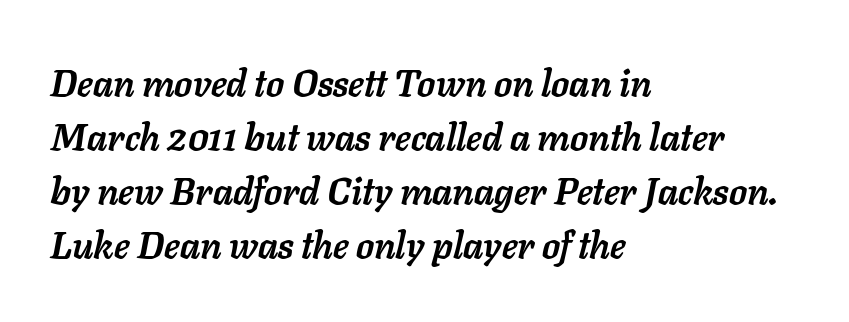
The image shows 37 px semibold type, italic (leaning right); set left-aligned, normal line spacing (1.46x), normal letter spacing, not underlined; low stroke contrast and a medium x-height.
